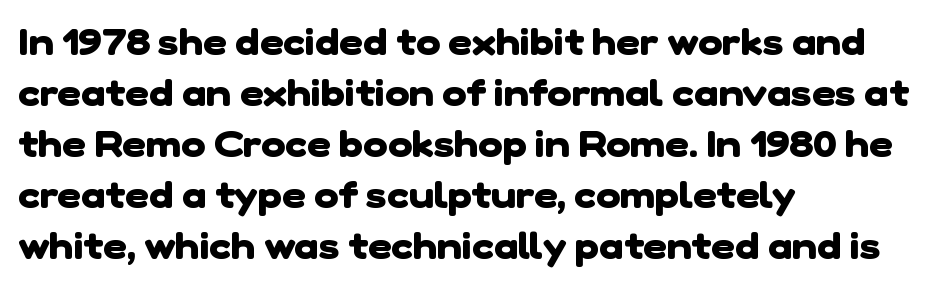
Q: Is the text bold? A: Yes.
Q: Is the typeface a serif or a sans-serif typeface? A: Sans-serif.
Q: Is the text underlined? A: No.
Q: How is the paragraph aligned? A: Left-aligned.
Q: Is the spacing between letters normal or unusually wide? A: Normal.
Q: Is the spacing between lines tight, normal or loose? A: Normal.
Q: Width (condensed, normal, or wide)? A: Normal.
Q: Stroke contrast? A: Low.
Q: x-height? A: Medium.
Q: Monospaced? A: No.
